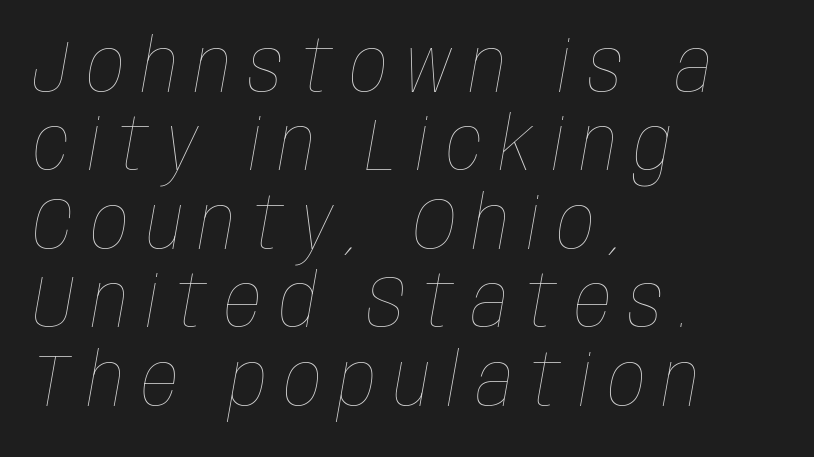
The image shows 74 px thin, condensed type, italic (leaning right); set left-aligned, tight line spacing (1.06x), unusually wide letter spacing (+0.23 em), not underlined; low stroke contrast and a large x-height.
